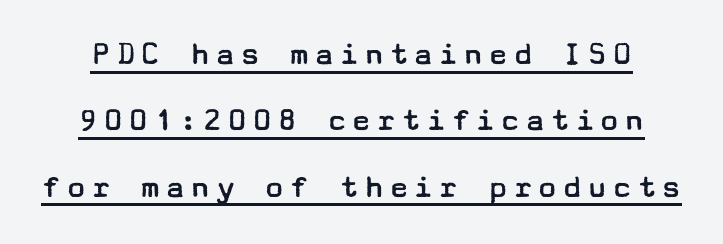
The image shows 34 px regular-weight, wide sans-serif type, upright; set loose line spacing (1.95x), underlined; low stroke contrast and a medium x-height.
